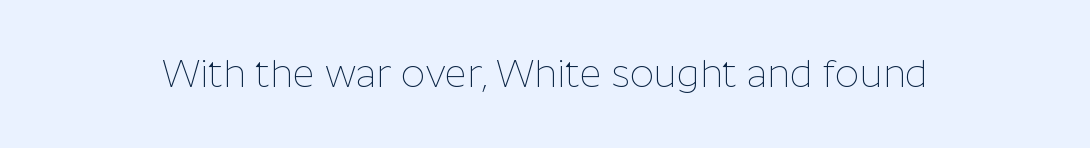
Q: Is the text bold? A: No.
Q: Is the text italic (slanted)? A: No, it is upright.
Q: Is the typeface a serif or a sans-serif typeface? A: Sans-serif.
Q: Is the text underlined? A: No.
Q: Is the spacing between letters normal or unusually wide? A: Normal.
Q: Width (condensed, normal, or wide)? A: Normal.
Q: Stroke contrast? A: Low.
Q: x-height? A: Medium.
Q: Monospaced? A: No.
